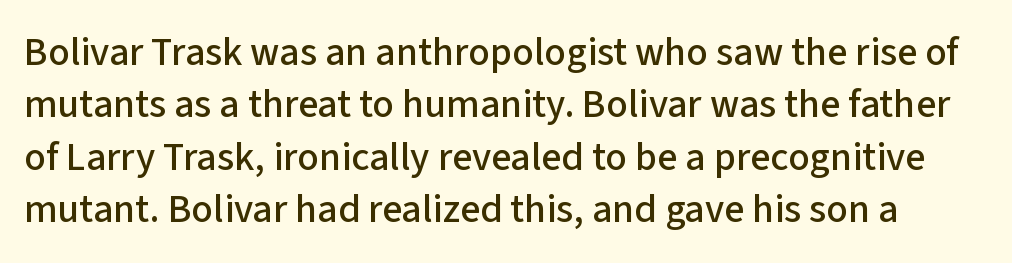
The image shows 40 px sans-serif type, upright; set normal line spacing (1.31x), normal letter spacing, not underlined; low stroke contrast and a medium x-height.
